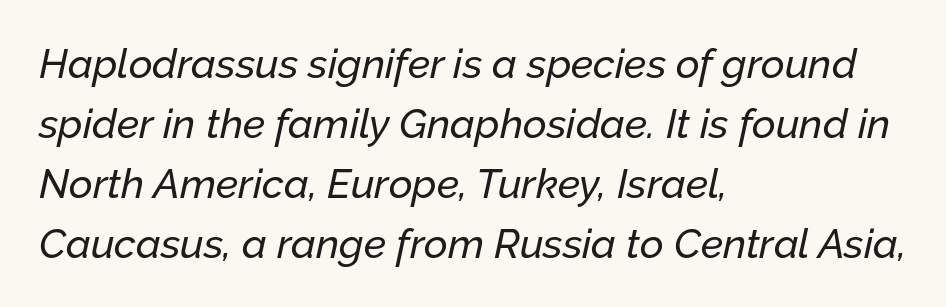
The gap between lines stays unmarked. The lines in this sample share a left origin and differ only in where they stop. Students, observe: this is what conventionally led text looks like. The tracking reads as untouched default to a designer's eye. Posture: slanted.
